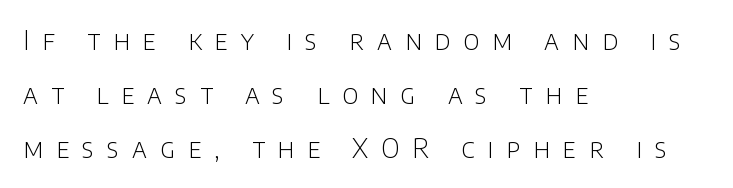
{"italic": "no", "bold": "no", "underline": "no", "align": "left", "line_spacing": "loose", "line_spacing_ratio": 2.08, "letter_spacing": "wide", "letter_spacing_em": 0.5, "glyph_px": 26}
